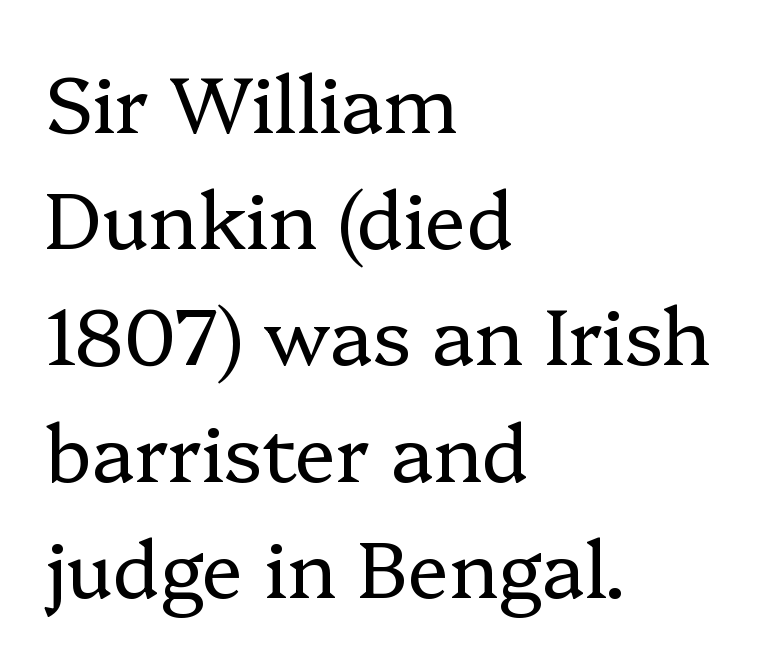
{"serif": "yes", "italic": "no", "bold": "no", "weight": "regular", "width": "normal", "stroke_contrast": "low", "x_height": "medium", "monospaced": "no", "underline": "no", "align": "left", "line_spacing": "normal", "line_spacing_ratio": 1.49, "letter_spacing": "normal", "letter_spacing_em": 0.0, "glyph_px": 78}
